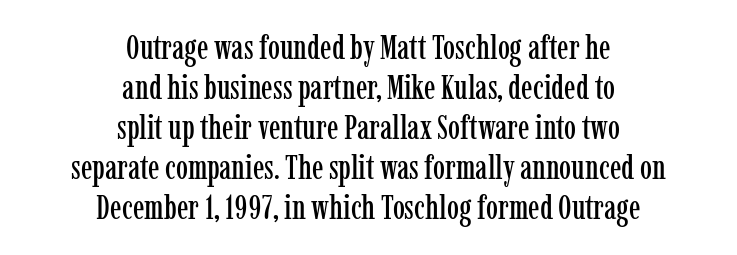
Notice how the stems are strictly vertical — no italics here. Quick note: underline off. Each letter's strokes conclude with small projecting serifs. These lines stack symmetrically, like a column narrowing and widening about its center. Spacing verdict: proportional, widths tailored to each character.
